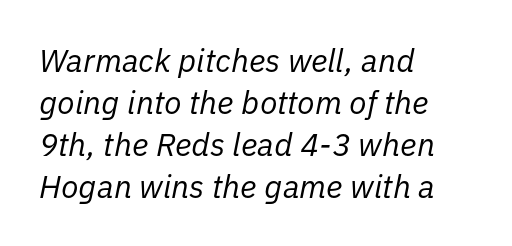
The axis of the letterforms is tilted away from vertical. The strokes are not fattened; the text isn't bold. Descenders hang freely into open space. Typeset ragged right — the left edge is the straight one. The horizontal fit of the characters is conventional and even. Character widths vary here, with narrow letters taking less room than wide ones.
